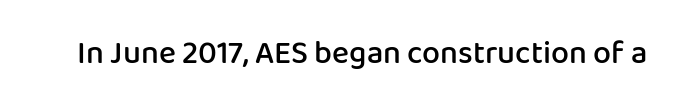
Ordinary non-slanted type is in use. You could not count columns in this text — the font is proportionally spaced. A sans-serif font was chosen for this passage. Stems and bowls a touch heavier than normal — semibold.
